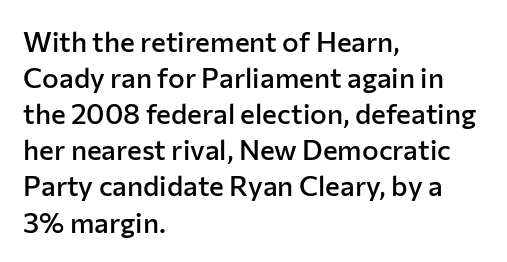
Q: Is the text bold? A: Semi-bold.
Q: Is the text italic (slanted)? A: No, it is upright.
Q: Is the typeface a serif or a sans-serif typeface? A: Sans-serif.
Q: Is the text underlined? A: No.
Q: How is the paragraph aligned? A: Left-aligned.
Q: Is the spacing between letters normal or unusually wide? A: Normal.
Q: Is the spacing between lines tight, normal or loose? A: Normal.
Q: Width (condensed, normal, or wide)? A: Normal.
Q: Stroke contrast? A: Low.
Q: x-height? A: Medium.
Q: Monospaced? A: No.
